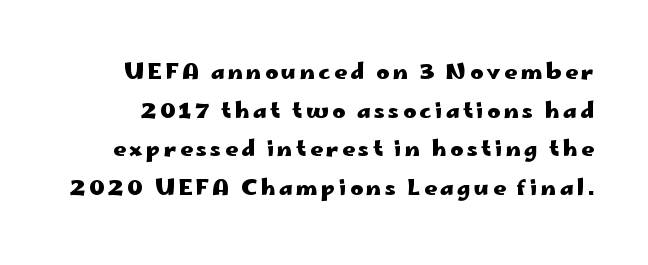
The typography opts for an upright posture over an oblique one. Every letter is thick-stroked: bold, no question. This rendering features lettering with no underline.
